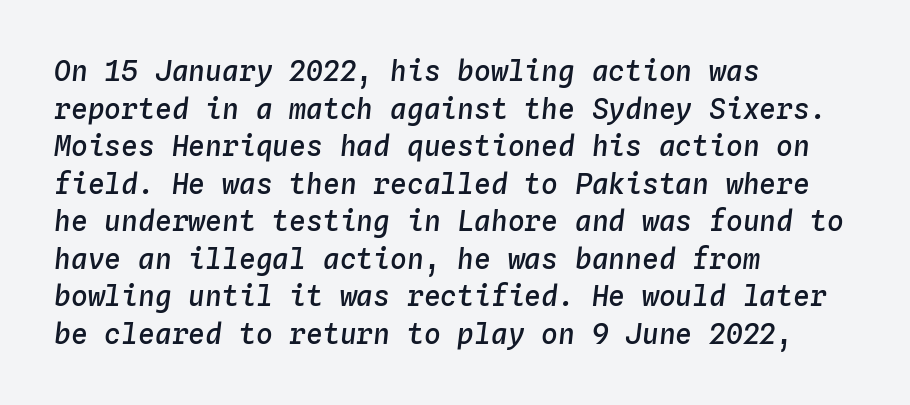
{"italic": "yes", "lean": "right", "slant_degrees": 4, "bold": "semi", "weight": "semibold", "width": "normal", "stroke_contrast": "low", "x_height": "medium", "monospaced": "yes", "underline": "no", "align": "left", "line_spacing": "normal", "line_spacing_ratio": 1.34, "letter_spacing": "normal", "letter_spacing_em": 0.0, "glyph_px": 28}
